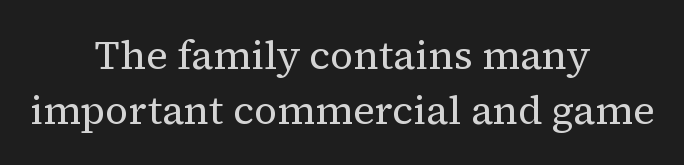
The image shows 40 px regular-weight serif type, upright; set centered, normal line spacing (1.37x), normal letter spacing, not underlined; medium stroke contrast and a medium x-height.
